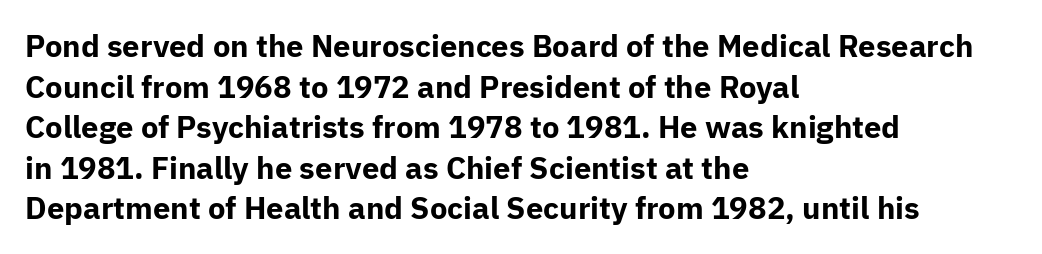
The image shows 31 px bold sans-serif type, upright; set left-aligned, normal line spacing (1.31x), normal letter spacing, not underlined; low stroke contrast and a medium x-height.
